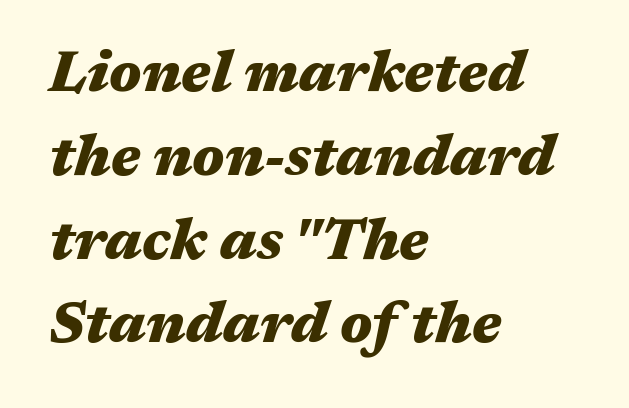
{"italic": "yes", "lean": "right", "slant_degrees": 17, "bold": "yes", "weight": "heavy", "width": "wide", "stroke_contrast": "medium", "x_height": "medium", "monospaced": "no", "underline": "no", "align": "left", "line_spacing": "normal", "line_spacing_ratio": 1.47, "letter_spacing": "normal", "letter_spacing_em": 0.0, "glyph_px": 57}
